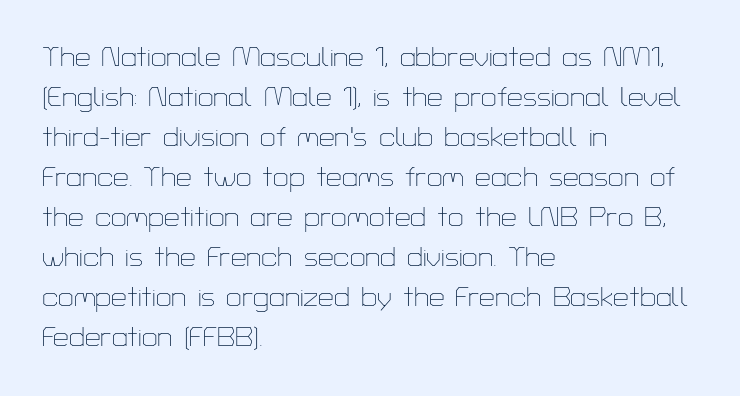
{"serif": "no", "italic": "no", "bold": "no", "weight": "thin", "width": "normal", "stroke_contrast": "low", "x_height": "medium", "monospaced": "no", "underline": "no", "align": "left", "line_spacing": "normal", "line_spacing_ratio": 1.43, "letter_spacing": "normal", "letter_spacing_em": 0.0, "glyph_px": 28}
